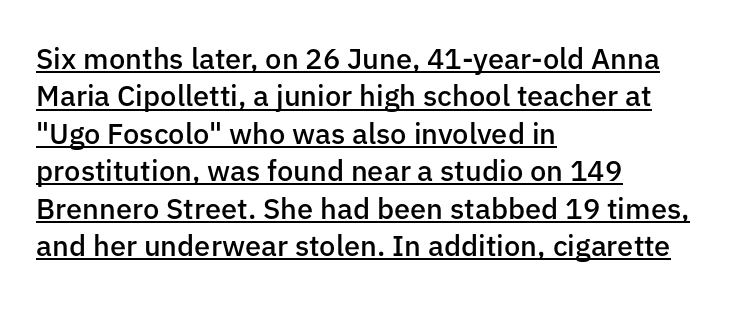
{"serif": "no", "italic": "no", "bold": "semi", "weight": "semibold", "width": "normal", "stroke_contrast": "low", "x_height": "medium", "monospaced": "no", "underline": "yes", "align": "left", "line_spacing": "normal", "line_spacing_ratio": 1.29, "letter_spacing": "normal", "letter_spacing_em": 0.0, "glyph_px": 29}
